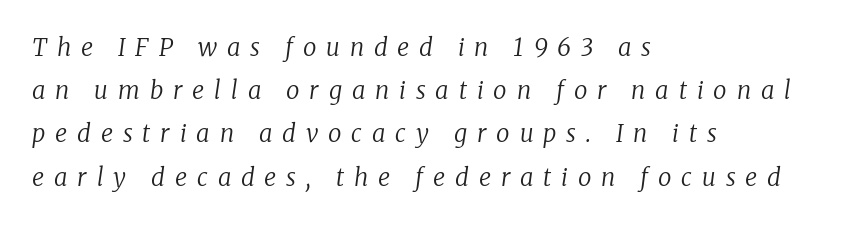
Q: Is the text bold? A: No.
Q: Is the text italic (slanted)? A: Yes, it leans right by about 8 degrees.
Q: Is the text underlined? A: No.
Q: How is the paragraph aligned? A: Left-aligned.
Q: Is the spacing between letters normal or unusually wide? A: Unusually wide.
